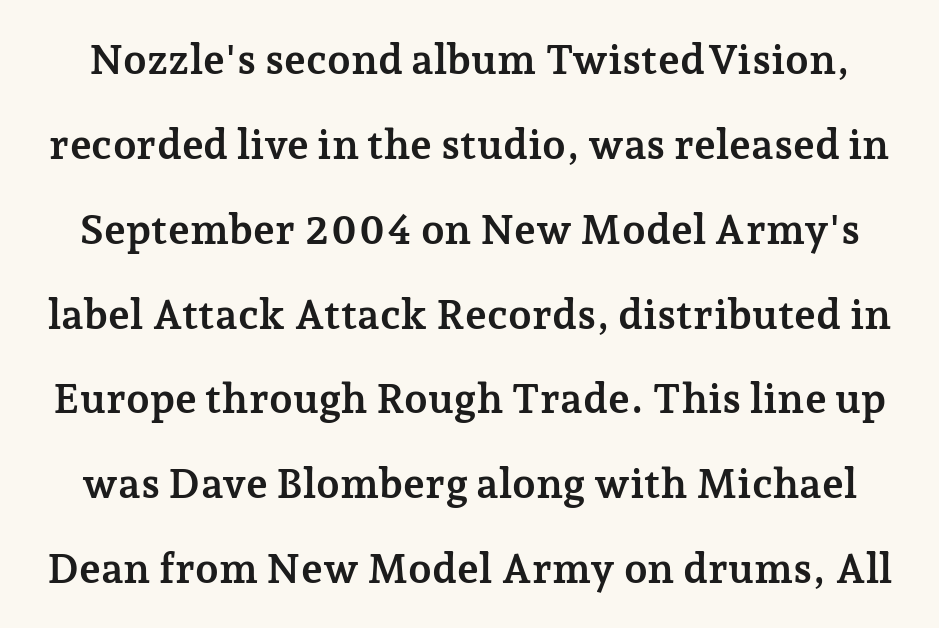
Ordinary non-slanted type is in use. Does the weight exceed regular? Yes, all the way to bold. Varying glyph widths throughout — classic text-font behaviour. Baseline-to-baseline distance is far greater than the letter height. The passage shown has conventional tracking throughout. The face used here is seriffed, in the tradition of book romans.
